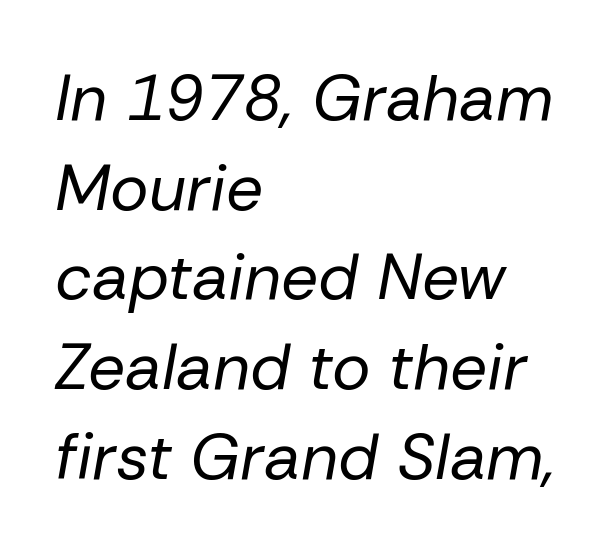
The image shows 65 px regular-weight type, italic (leaning right); set left-aligned, normal line spacing (1.38x), normal letter spacing, not underlined; low stroke contrast and a medium x-height.
